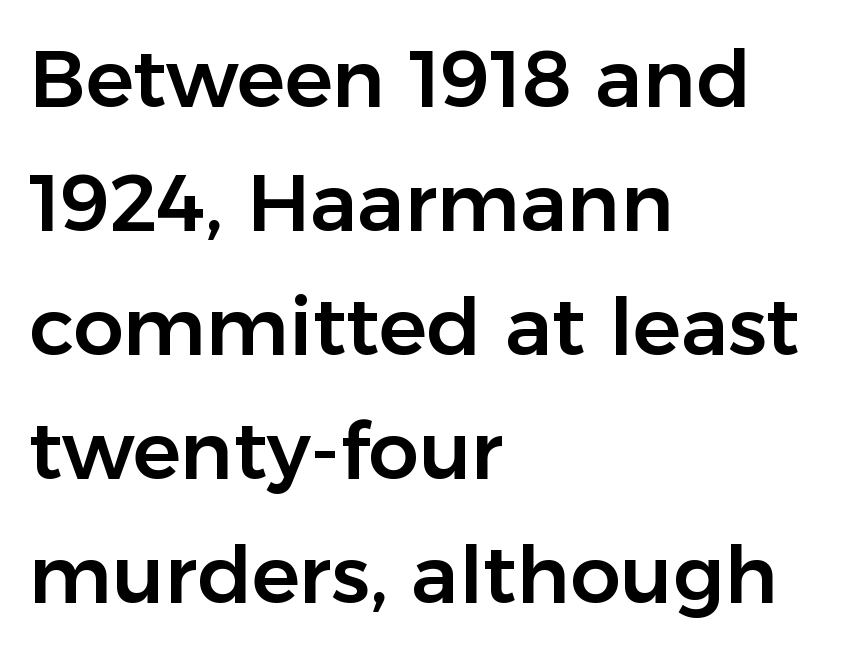
The image shows 80 px sans-serif type, upright; set left-aligned, normal line spacing (1.55x), normal letter spacing, not underlined; low stroke contrast and a medium x-height.
